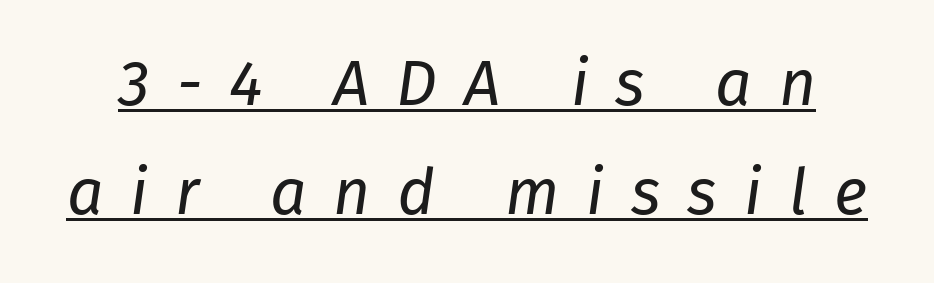
There's an unmistakable incline to the writing here. A normal amount of white space separates one row of letters from the next. Letter spacing: wide. Note the varied advance widths — an 'i' is clearly narrower than an 'm'.
